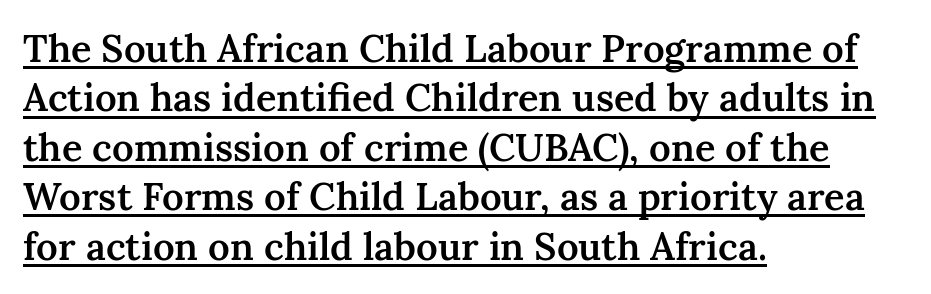
The rendering anchors every line to the left-hand side. Notice how a bar underscores the lettering throughout. When letters stand straight like this, we call the style roman or upright. Caption: standard tracking, unaltered. Each new line begins a customary step beneath the previous one. Its strokes are somewhat broadened, the hallmark of semibold type.
